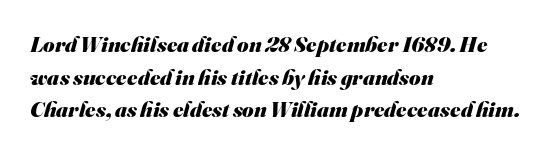
The passage is arranged the way most books set body copy — flush left. Decoration check: the copy has no underline. How would I describe the line gaps? Plain and ordinary. Nothing unusual about the tracking: characters are spaced as the font intends.
